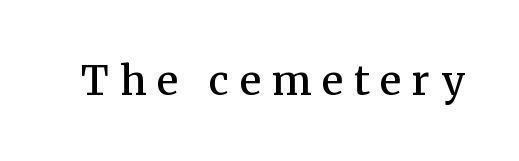
Short note: letters widely spaced. Proportional: the letters do not fall into vertical columns. The rendering uses a semibold face; strokes are thickened but not to full bold. Underlining? Definitely not there. These lines are composed in type with serifs.
